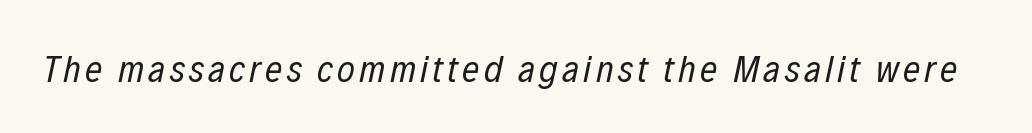
{"italic": "yes", "lean": "right", "slant_degrees": 12, "bold": "no", "weight": "regular", "width": "condensed", "stroke_contrast": "low", "x_height": "medium", "monospaced": "no", "underline": "no", "glyph_px": 38}
